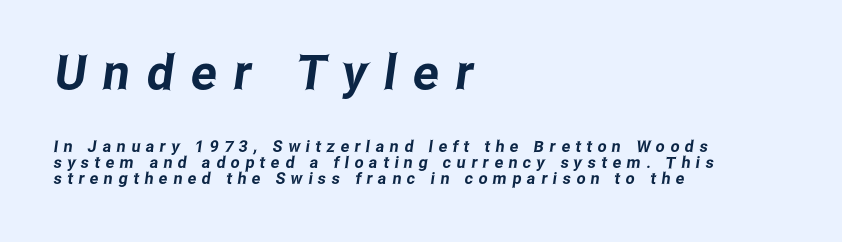
{"serif": "no", "width": "condensed", "stroke_contrast": "low", "x_height": "medium", "monospaced": "no", "underline": "no", "align": "left", "line_spacing": "tight", "line_spacing_ratio": 1.01, "letter_spacing": "wide", "letter_spacing_em": 0.35, "larger_block": "first", "size_ratio": 3.0, "glyph_px": 48}
